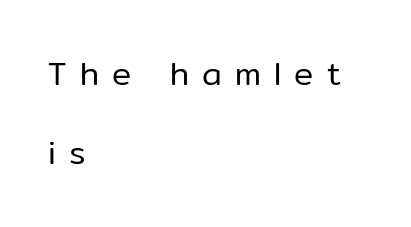
The image shows 32 px regular-weight sans-serif type, upright; set left-aligned, loose line spacing (2.48x), unusually wide letter spacing (+0.41 em), not underlined; low stroke contrast and a medium x-height.
